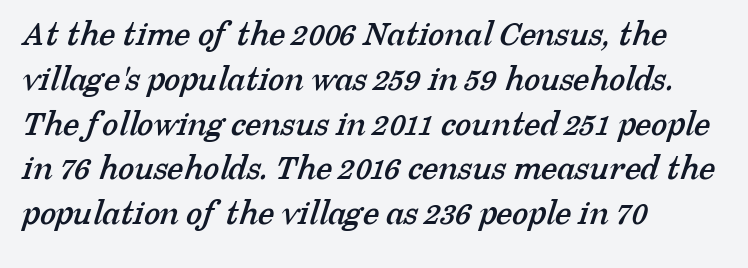
Q: Is the typeface a serif or a sans-serif typeface? A: Serif.
Q: Is the text underlined? A: No.
Q: How is the paragraph aligned? A: Left-aligned.
Q: Is the spacing between letters normal or unusually wide? A: Normal.
Q: Width (condensed, normal, or wide)? A: Normal.
Q: Stroke contrast? A: Low.
Q: x-height? A: Medium.
Q: Monospaced? A: No.
